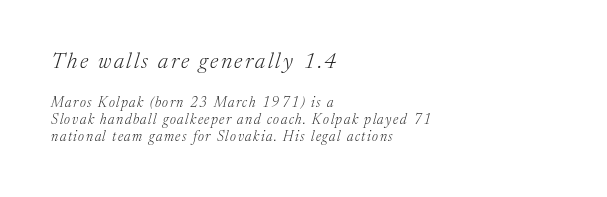
{"italic": "yes", "lean": "right", "slant_degrees": 17, "bold": "no", "underline": "no", "align": "left", "line_spacing_ratio": 1.23, "larger_block": "first", "size_ratio": 1.57, "glyph_px": 22}
